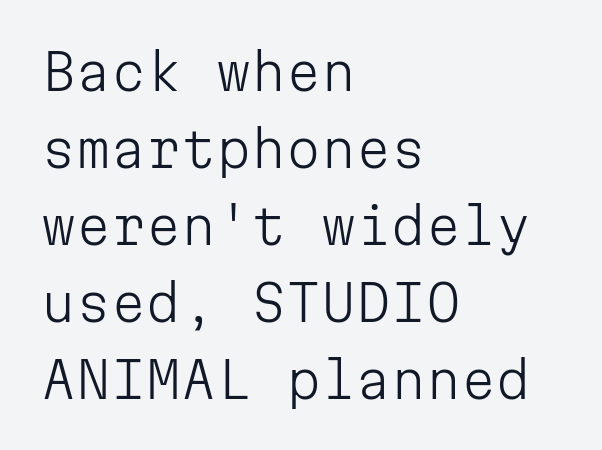
Q: Is the text bold? A: No.
Q: Is the text italic (slanted)? A: No, it is upright.
Q: Is the typeface a serif or a sans-serif typeface? A: Sans-serif.
Q: Is the text underlined? A: No.
Q: How is the paragraph aligned? A: Left-aligned.
Q: Is the spacing between letters normal or unusually wide? A: Normal.
Q: Is the spacing between lines tight, normal or loose? A: Normal.
Q: Width (condensed, normal, or wide)? A: Normal.
Q: Stroke contrast? A: Low.
Q: x-height? A: Medium.
Q: Monospaced? A: Yes.
